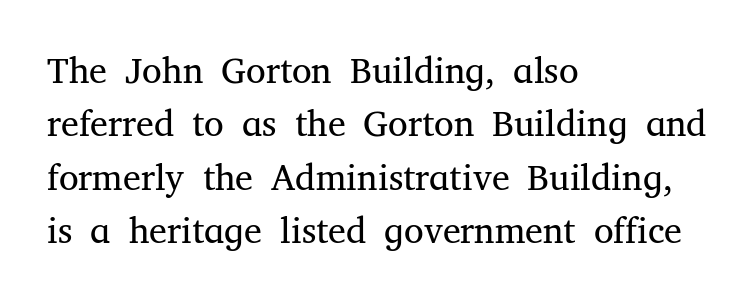
Q: Is the text bold? A: No.
Q: Is the text italic (slanted)? A: No, it is upright.
Q: Is the typeface a serif or a sans-serif typeface? A: Serif.
Q: Is the text underlined? A: No.
Q: How is the paragraph aligned? A: Left-aligned.
Q: Is the spacing between letters normal or unusually wide? A: Normal.
Q: Is the spacing between lines tight, normal or loose? A: Normal.
Q: Width (condensed, normal, or wide)? A: Normal.
Q: Stroke contrast? A: Medium.
Q: x-height? A: Medium.
Q: Monospaced? A: No.
